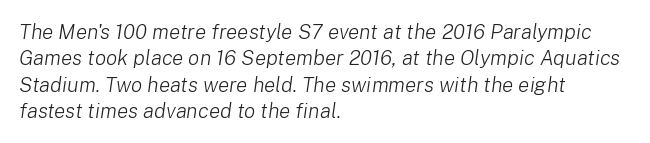
Counters stay open thanks to moderate or lighter strokes. The tracking reads as untouched default to a designer's eye. Bare-footed words on every line. What's the leading like? Ordinary, nothing unusual. If you drew a ruler down the left edge, every line would touch it. In terms of posture, this sample is oblique.
